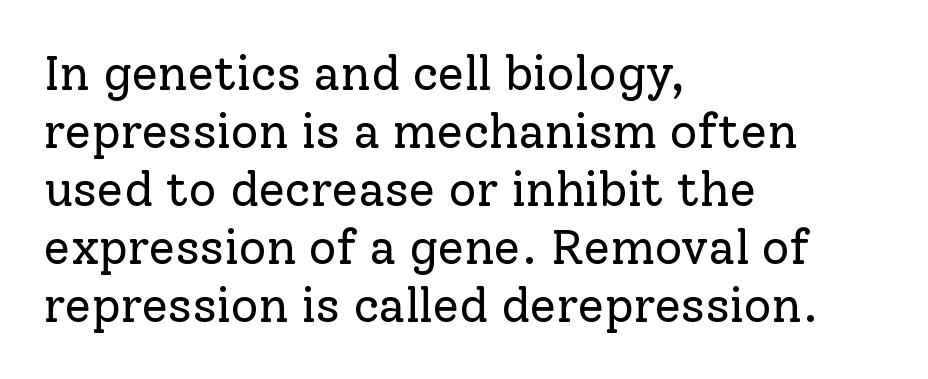
{"serif": "yes", "italic": "no", "bold": "no", "weight": "regular", "width": "normal", "stroke_contrast": "low", "x_height": "medium", "monospaced": "no", "underline": "no", "align": "left", "line_spacing_ratio": 1.21, "letter_spacing": "normal", "letter_spacing_em": 0.0, "glyph_px": 48}
